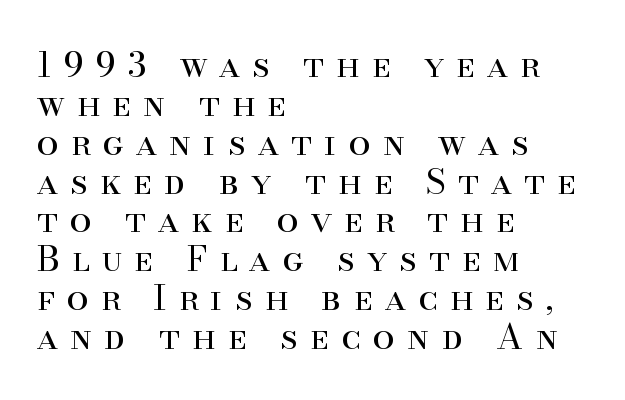
Q: Is the text bold? A: No.
Q: Is the text italic (slanted)? A: No, it is upright.
Q: Is the typeface a serif or a sans-serif typeface? A: Serif.
Q: Is the text underlined? A: No.
Q: How is the paragraph aligned? A: Left-aligned.
Q: Is the spacing between letters normal or unusually wide? A: Unusually wide.
Q: Is the spacing between lines tight, normal or loose? A: Tight.
Q: Width (condensed, normal, or wide)? A: Normal.
Q: Stroke contrast? A: High.
Q: x-height? A: Small.
Q: Monospaced? A: No.
